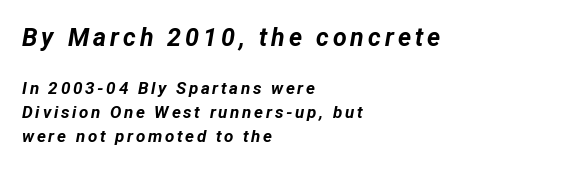
{"italic": "yes", "lean": "right", "slant_degrees": 12, "bold": "yes", "underline": "no", "align": "left", "line_spacing": "normal", "line_spacing_ratio": 1.43, "larger_block": "first", "size_ratio": 1.47, "glyph_px": 25}
